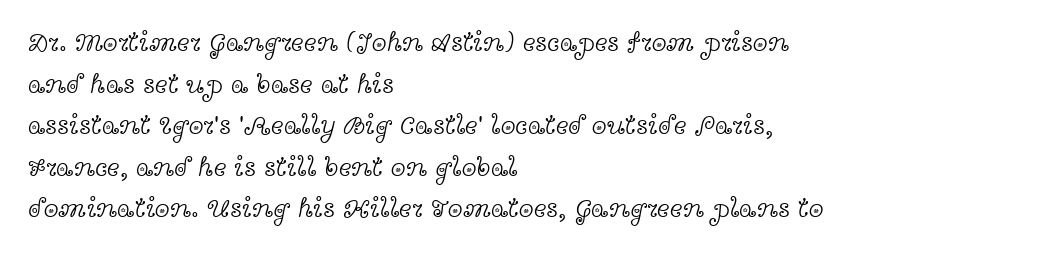
The image shows 27 px text type, upright; set left-aligned, normal line spacing (1.54x), normal letter spacing, not underlined.
